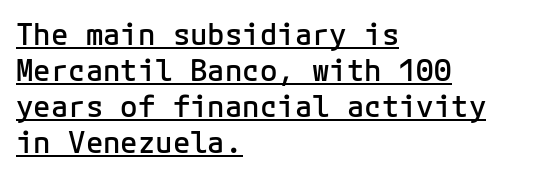
{"serif": "no", "italic": "no", "bold": "semi", "weight": "semibold", "width": "normal", "stroke_contrast": "low", "x_height": "medium", "monospaced": "yes", "underline": "yes", "align": "left", "line_spacing_ratio": 1.24, "letter_spacing": "normal", "letter_spacing_em": 0.0, "glyph_px": 29}
